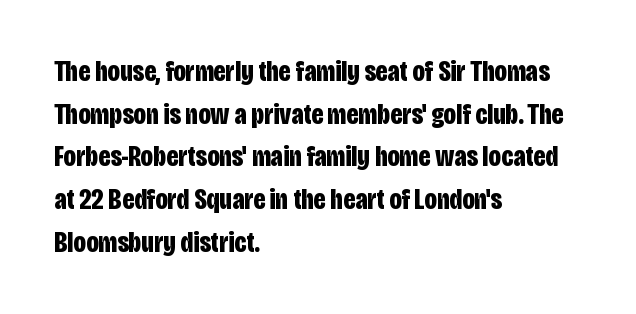
Q: Is the text bold? A: Yes.
Q: Is the text italic (slanted)? A: No, it is upright.
Q: Is the typeface a serif or a sans-serif typeface? A: Sans-serif.
Q: Is the text underlined? A: No.
Q: How is the paragraph aligned? A: Left-aligned.
Q: Is the spacing between letters normal or unusually wide? A: Normal.
Q: Is the spacing between lines tight, normal or loose? A: Normal.
Q: Width (condensed, normal, or wide)? A: Condensed.
Q: Stroke contrast? A: Low.
Q: x-height? A: Large.
Q: Monospaced? A: No.
